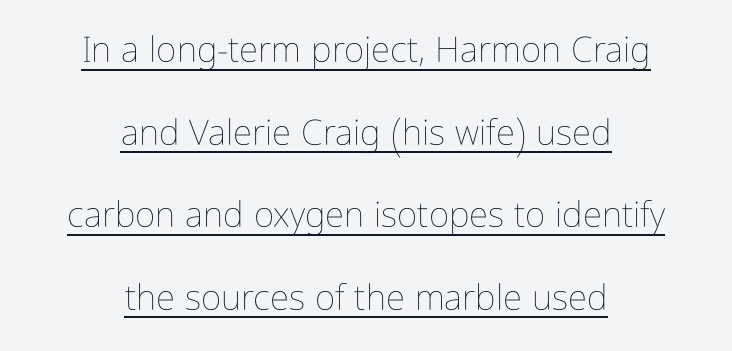
The image shows 35 px thin, condensed type, upright; set centered, loose line spacing (2.36x), normal letter spacing, underlined; low stroke contrast and a medium x-height.
